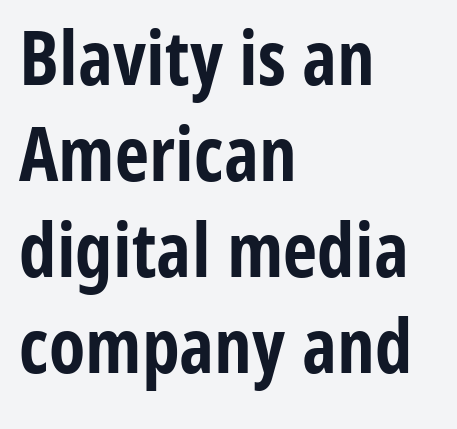
{"serif": "no", "italic": "no", "bold": "yes", "weight": "bold", "width": "condensed", "stroke_contrast": "low", "x_height": "medium", "monospaced": "no", "underline": "no", "align": "left", "line_spacing": "normal", "line_spacing_ratio": 1.28, "letter_spacing": "normal", "letter_spacing_em": 0.0, "glyph_px": 75}
